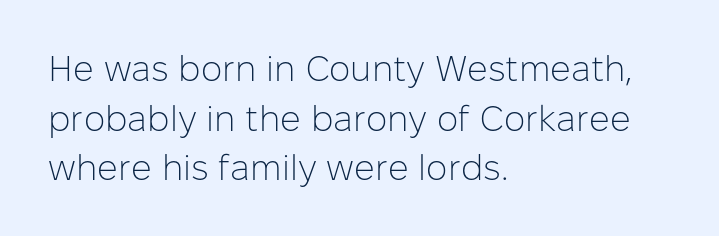
Bold? No — there's no thickening of the strokes. Italic: no, the glyphs are upright roman. A normal amount of white space separates one row of letters from the next. A classic flush-left, rag-right setting is used for this passage. The baseline area is clear.
